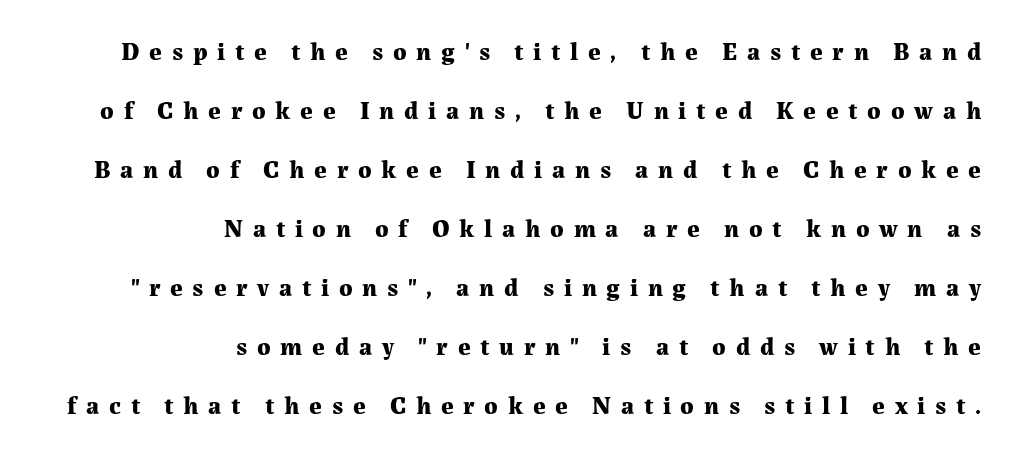
Observe the wide spacing: letters keep a clear distance from each other. The area under the type is left untouched. Posture: upright roman. Which margin do the lines hug? The right one — the left edge is uneven.
